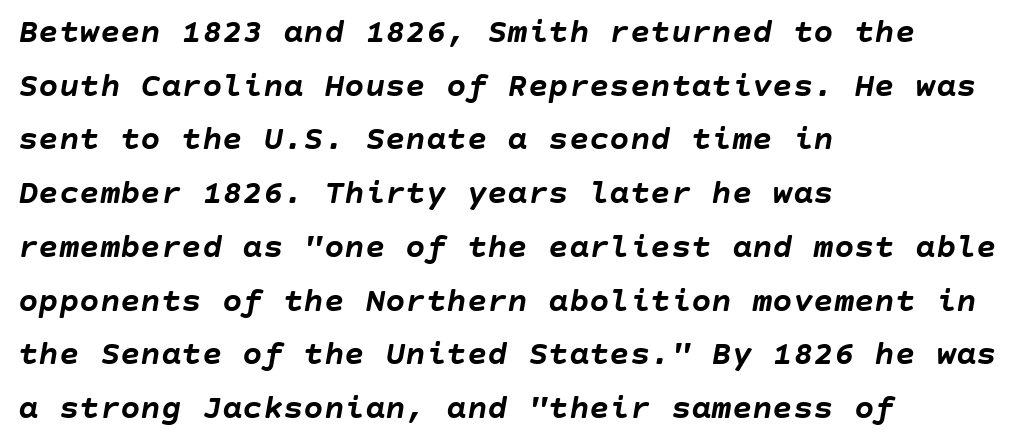
A typesetter would call this zero additional tracking. The face used here has a pronounced slope to its letters. Compared with a centered layout, this one pins lines to the left instead. Heavy-handed strokes throughout: this text is bold.
